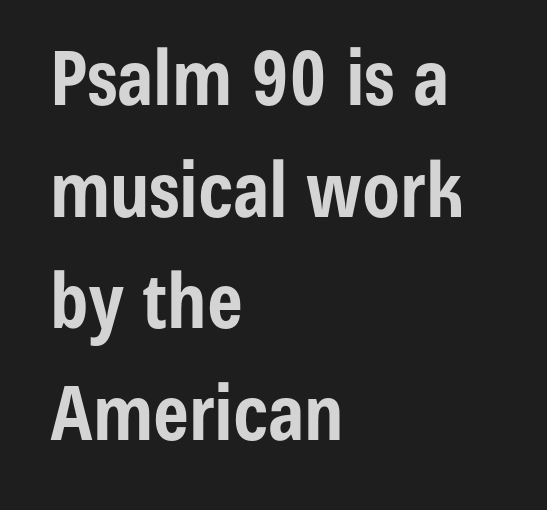
{"serif": "no", "italic": "no", "bold": "yes", "weight": "bold", "width": "condensed", "stroke_contrast": "low", "x_height": "medium", "monospaced": "no", "underline": "no", "align": "left", "line_spacing": "normal", "line_spacing_ratio": 1.47, "letter_spacing": "normal", "letter_spacing_em": 0.0, "glyph_px": 76}
